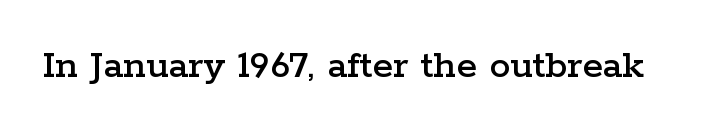
Q: Is the text italic (slanted)? A: No, it is upright.
Q: Is the typeface a serif or a sans-serif typeface? A: Serif.
Q: Is the text underlined? A: No.
Q: Is the spacing between letters normal or unusually wide? A: Normal.
Q: Width (condensed, normal, or wide)? A: Wide.
Q: Stroke contrast? A: Low.
Q: x-height? A: Medium.
Q: Monospaced? A: No.
